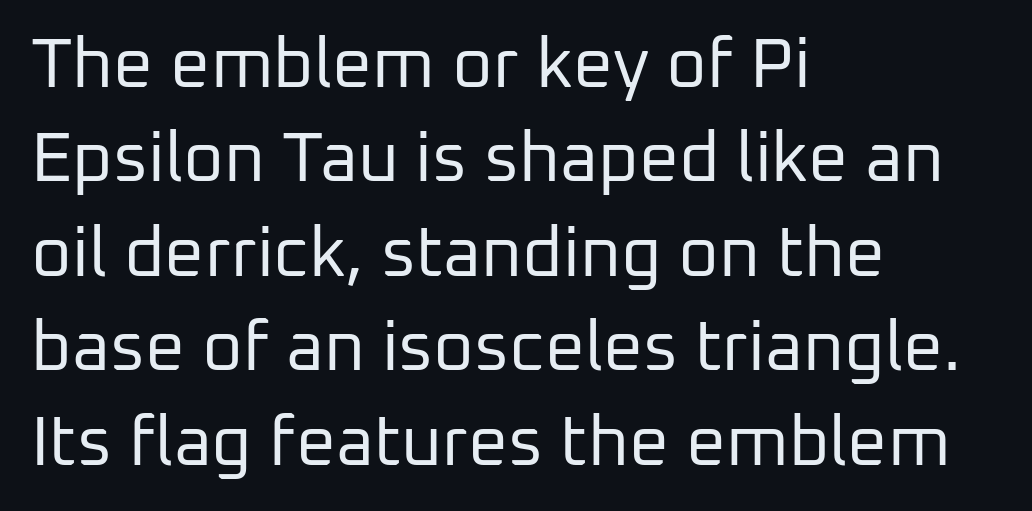
{"serif": "no", "italic": "no", "bold": "no", "weight": "regular", "width": "normal", "stroke_contrast": "low", "x_height": "medium", "monospaced": "no", "underline": "no", "align": "left", "line_spacing": "normal", "line_spacing_ratio": 1.35, "letter_spacing": "normal", "letter_spacing_em": 0.0, "glyph_px": 70}
